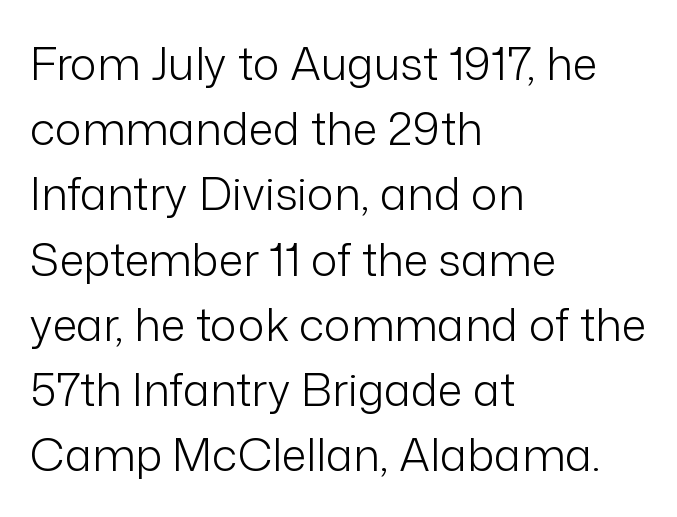
Do the characters align in a grid? No, the font is proportional. Are there feet on the stems? There aren't — it's a sans. Caption: multi-line text, flush left, ragged right. The letterforms sit at book weight or below. Does the lettering tilt? It doesn't — this is upright. A typesetter would call this leading conventional body-copy spacing.
